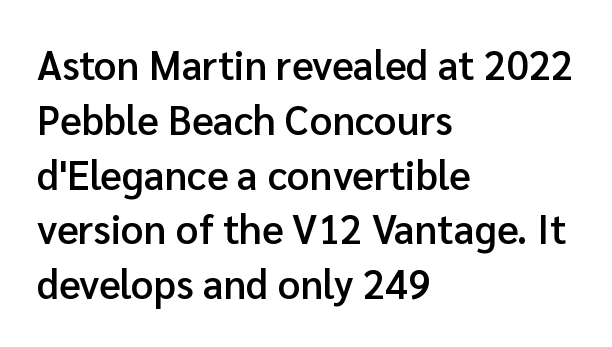
The image shows 40 px semibold sans-serif type, upright; set left-aligned, normal line spacing (1.37x), normal letter spacing, not underlined; low stroke contrast and a medium x-height.
